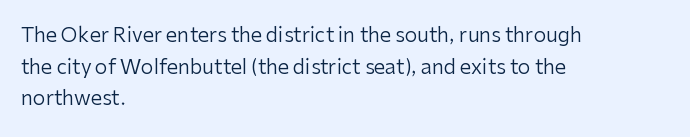
{"italic": "no", "bold": "no", "underline": "no", "align": "left", "line_spacing": "normal", "line_spacing_ratio": 1.58, "letter_spacing": "normal", "letter_spacing_em": 0.0, "glyph_px": 20}
